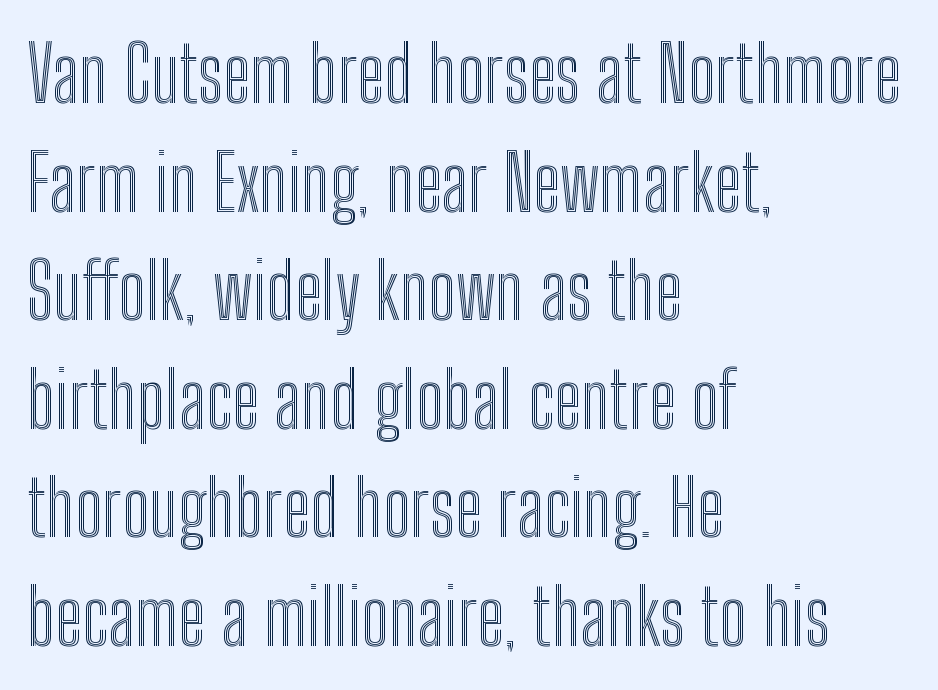
The image shows 77 px condensed type, upright; set left-aligned, normal line spacing (1.41x), normal letter spacing, not underlined; a medium x-height.
